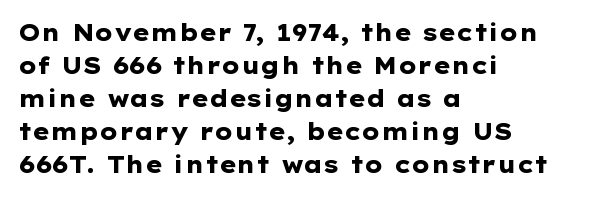
The gaps between neighbouring characters are ordinary and unremarkable. A dark, heavy texture on the line: the type is bold. Leftover space on each line is placed entirely after the last word. Reading down the column, the eye jumps a familiar distance to each next line. This is the regular roman posture of the typeface.
